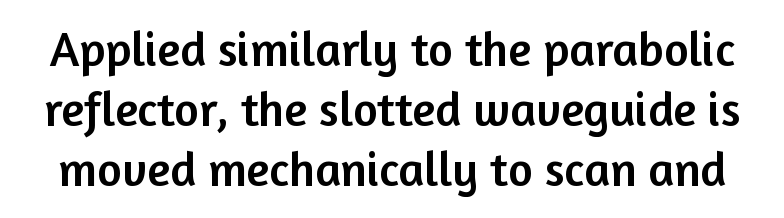
The image shows 48 px sans-serif type, upright; set normal line spacing (1.25x), normal letter spacing, not underlined; low stroke contrast and a medium x-height.
